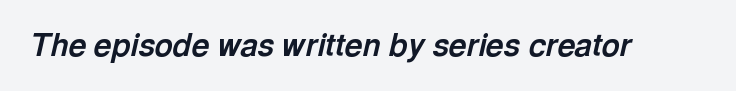
These lines keep a tight, regular rhythm from letter to letter. Weight: bold. The gap between lines stays unmarked. The text carries the slant typical of an italic or oblique font. Note the varied advance widths — an 'i' is clearly narrower than an 'm'.
